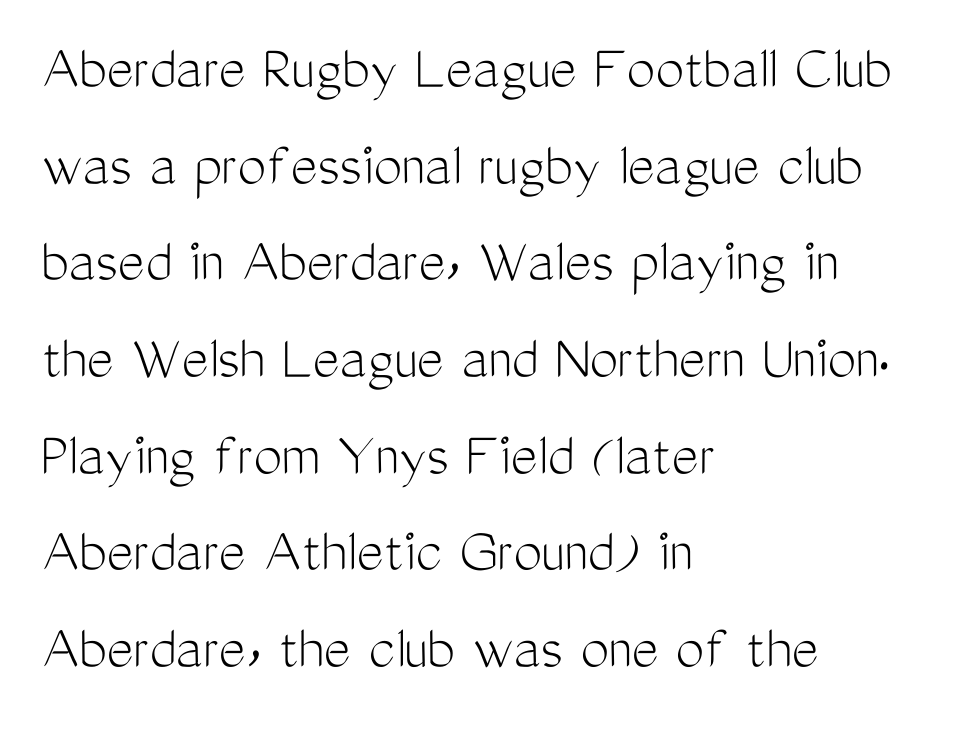
The image shows 64 px light, condensed sans-serif type, upright; set left-aligned, normal line spacing (1.51x), normal letter spacing, not underlined; medium stroke contrast and a medium x-height.
